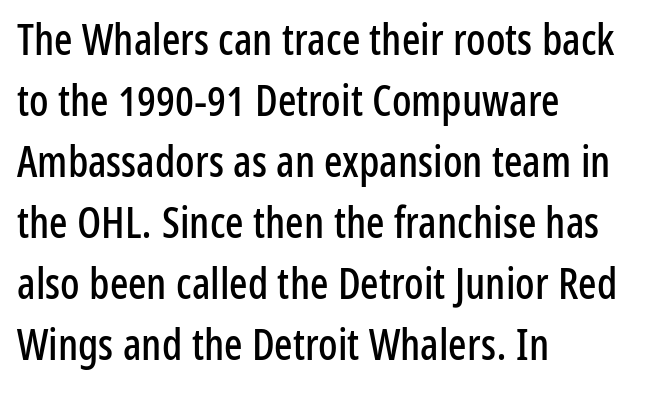
The image shows 43 px condensed sans-serif type, upright; set left-aligned, normal line spacing (1.42x), normal letter spacing, not underlined; low stroke contrast and a medium x-height.
